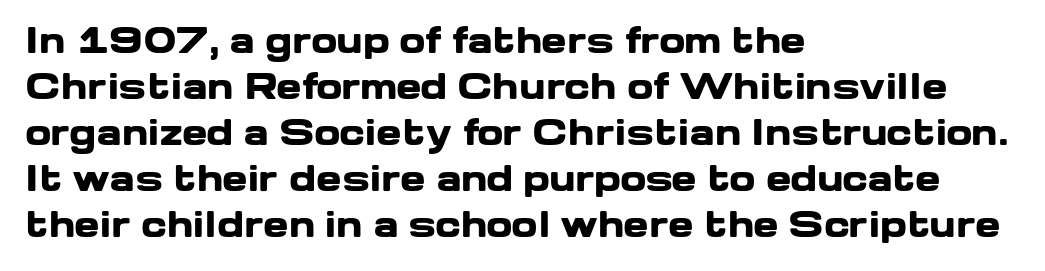
Q: Is the text bold? A: Yes.
Q: Is the text italic (slanted)? A: No, it is upright.
Q: Is the typeface a serif or a sans-serif typeface? A: Sans-serif.
Q: Is the text underlined? A: No.
Q: How is the paragraph aligned? A: Left-aligned.
Q: Is the spacing between letters normal or unusually wide? A: Normal.
Q: Is the spacing between lines tight, normal or loose? A: Normal.
Q: Width (condensed, normal, or wide)? A: Wide.
Q: Stroke contrast? A: Low.
Q: x-height? A: Medium.
Q: Monospaced? A: No.
